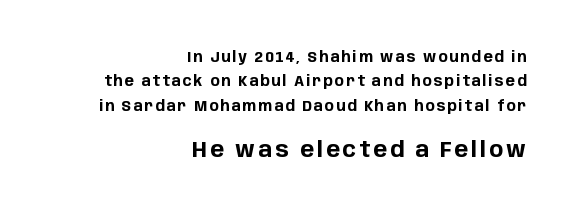
Designer's note — italics off, roman on. The foot of each line stays bare and open. Compared with a flush-left layout, this one pins lines to the opposite, right side. You'd pick this weight for a headline — it's a proper bold. Look at the glyph heights: the lower group is clearly the bigger setting.
